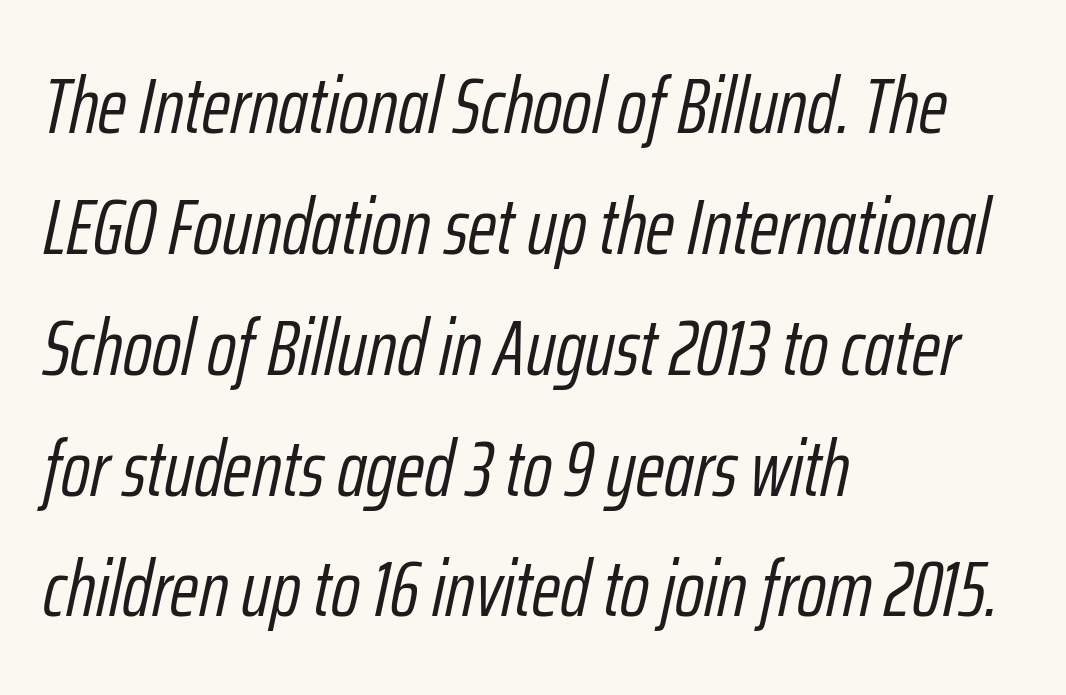
Q: Is the text bold? A: No.
Q: Is the text italic (slanted)? A: Yes, it leans right by about 12 degrees.
Q: Is the text underlined? A: No.
Q: How is the paragraph aligned? A: Left-aligned.
Q: Is the spacing between letters normal or unusually wide? A: Normal.
Q: Is the spacing between lines tight, normal or loose? A: Normal.
Q: Width (condensed, normal, or wide)? A: Condensed.
Q: Stroke contrast? A: Low.
Q: x-height? A: Medium.
Q: Monospaced? A: No.
